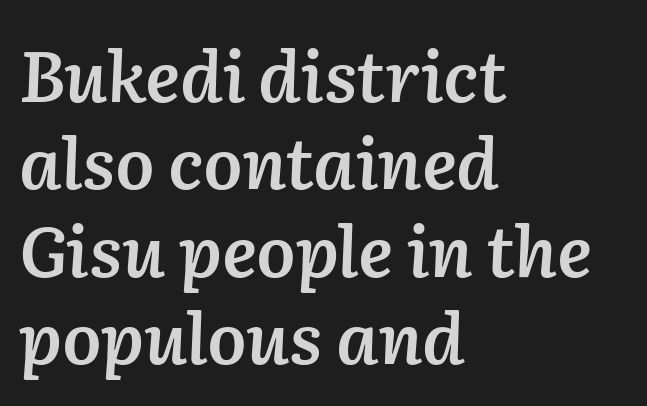
Q: Is the text bold? A: Semi-bold.
Q: Is the text italic (slanted)? A: Yes, it leans right by about 2 degrees.
Q: Is the text underlined? A: No.
Q: How is the paragraph aligned? A: Left-aligned.
Q: Is the spacing between letters normal or unusually wide? A: Normal.
Q: Is the spacing between lines tight, normal or loose? A: Normal.
Q: Width (condensed, normal, or wide)? A: Normal.
Q: Stroke contrast? A: Low.
Q: x-height? A: Medium.
Q: Monospaced? A: No.
